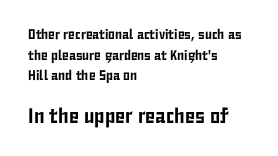
Q: Is the text italic (slanted)? A: No, it is upright.
Q: Is the text underlined? A: No.
Q: How is the paragraph aligned? A: Left-aligned.
Q: Is the spacing between letters normal or unusually wide? A: Normal.
Q: Is the spacing between lines tight, normal or loose? A: Normal.
Q: Which block of text is set in a larger size, the first (top) or the second (bottom)? A: The second (bottom) one.
